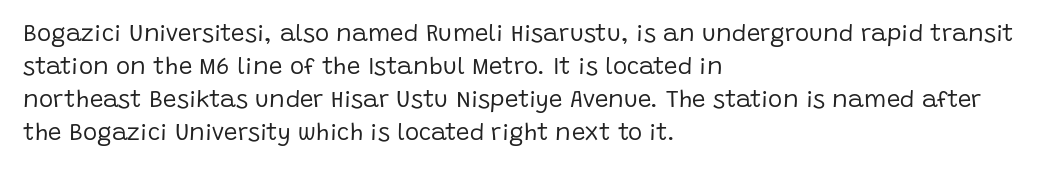
{"italic": "no", "bold": "no", "underline": "no", "align": "left", "line_spacing": "normal", "line_spacing_ratio": 1.37, "letter_spacing": "normal", "letter_spacing_em": 0.0, "glyph_px": 24}
